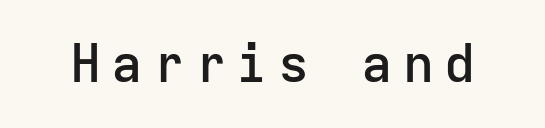
The image shows 52 px semibold sans-serif type, upright, monospaced; set unusually wide letter spacing (+0.2 em), not underlined; low stroke contrast and a medium x-height.
